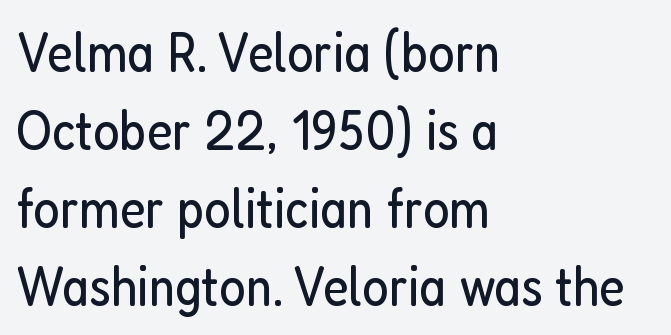
Q: Is the text bold? A: No.
Q: Is the text italic (slanted)? A: No, it is upright.
Q: Is the typeface a serif or a sans-serif typeface? A: Sans-serif.
Q: Is the text underlined? A: No.
Q: How is the paragraph aligned? A: Left-aligned.
Q: Is the spacing between letters normal or unusually wide? A: Normal.
Q: Is the spacing between lines tight, normal or loose? A: Normal.
Q: Width (condensed, normal, or wide)? A: Condensed.
Q: Stroke contrast? A: Low.
Q: x-height? A: Medium.
Q: Monospaced? A: No.
